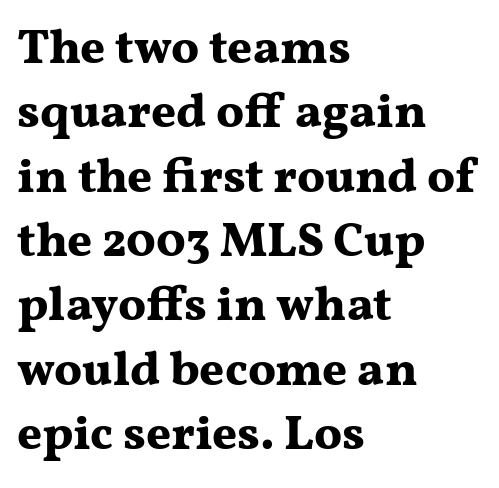
Q: Is the text bold? A: Yes.
Q: Is the text italic (slanted)? A: No, it is upright.
Q: Is the typeface a serif or a sans-serif typeface? A: Serif.
Q: Is the text underlined? A: No.
Q: How is the paragraph aligned? A: Left-aligned.
Q: Is the spacing between letters normal or unusually wide? A: Normal.
Q: Is the spacing between lines tight, normal or loose? A: Normal.
Q: Width (condensed, normal, or wide)? A: Wide.
Q: Stroke contrast? A: Medium.
Q: x-height? A: Medium.
Q: Monospaced? A: No.
